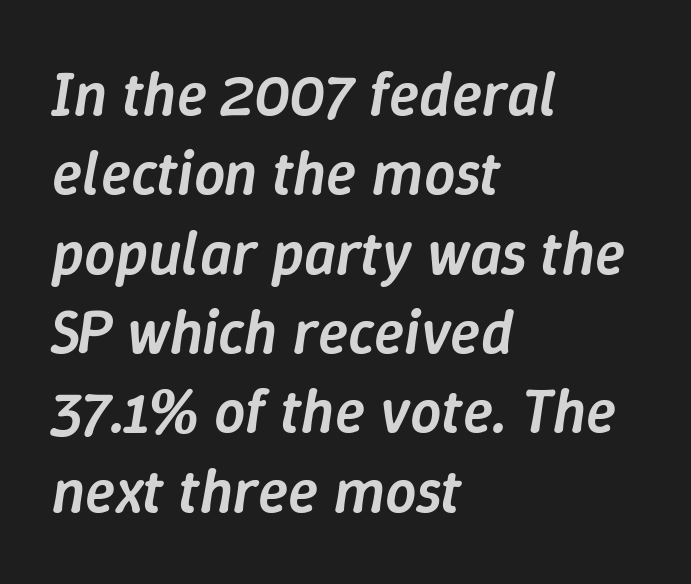
{"italic": "yes", "lean": "right", "slant_degrees": 9, "bold": "semi", "weight": "semibold", "width": "normal", "stroke_contrast": "low", "x_height": "medium", "monospaced": "no", "underline": "no", "align": "left", "line_spacing": "normal", "line_spacing_ratio": 1.28, "letter_spacing": "normal", "letter_spacing_em": 0.0, "glyph_px": 62}
